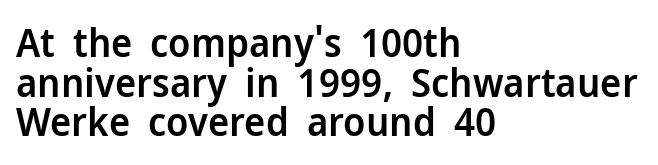
The passage is arranged the way most books set body copy — flush left. Each letter keeps its own natural width here, so spacing adapts to shape. Successive baselines arrive quickly, one right under another. Tracking value appears to be zero — textbook default spacing.
